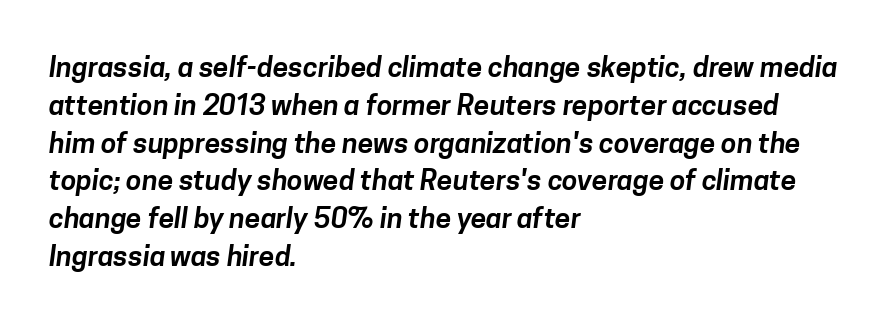
Q: Is the typeface a serif or a sans-serif typeface? A: Sans-serif.
Q: Is the text underlined? A: No.
Q: How is the paragraph aligned? A: Left-aligned.
Q: Is the spacing between letters normal or unusually wide? A: Normal.
Q: Is the spacing between lines tight, normal or loose? A: Normal.
Q: Width (condensed, normal, or wide)? A: Normal.
Q: Stroke contrast? A: Low.
Q: x-height? A: Medium.
Q: Monospaced? A: No.
